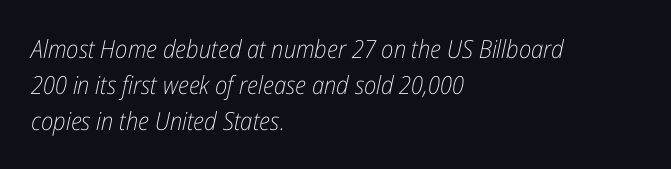
The block of text has a typical density, with ordinary space between rows. The passage shown is not bold in any degree. Notice how the passage keeps a crisp vertical edge on the left only. The passage shown leans; its letterforms are oblique. Lines of text with bare space underneath.
